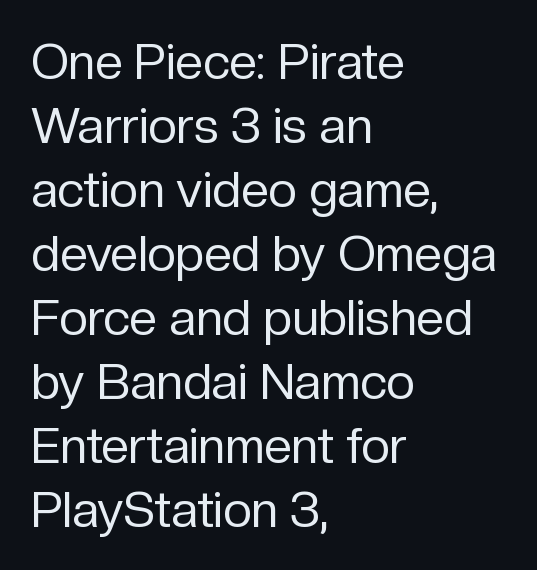
Q: Is the text bold? A: No.
Q: Is the text italic (slanted)? A: No, it is upright.
Q: Is the typeface a serif or a sans-serif typeface? A: Sans-serif.
Q: Is the text underlined? A: No.
Q: How is the paragraph aligned? A: Left-aligned.
Q: Is the spacing between letters normal or unusually wide? A: Normal.
Q: Is the spacing between lines tight, normal or loose? A: Normal.
Q: Width (condensed, normal, or wide)? A: Normal.
Q: Stroke contrast? A: Low.
Q: x-height? A: Medium.
Q: Monospaced? A: No.
